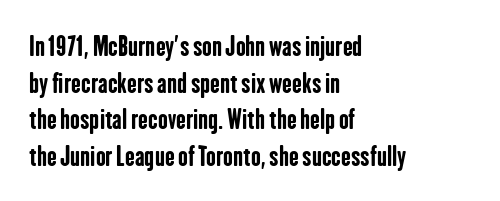
The image shows 26 px bold type, upright; set left-aligned, normal line spacing (1.41x), normal letter spacing, not underlined.
